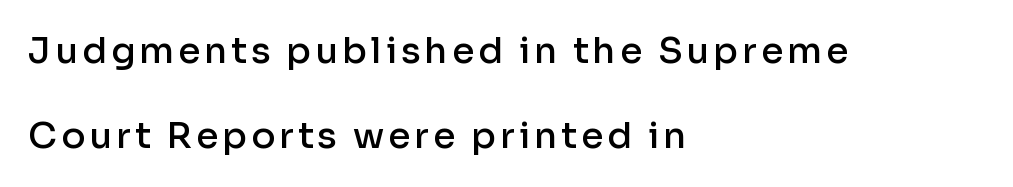
{"serif": "no", "italic": "no", "bold": "semi", "weight": "semibold", "width": "normal", "stroke_contrast": "low", "x_height": "medium", "monospaced": "no", "underline": "no", "align": "left", "line_spacing": "loose", "line_spacing_ratio": 2.36, "glyph_px": 36}
